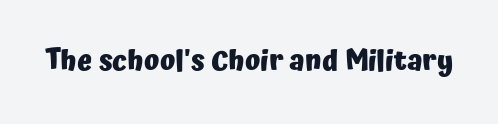
{"serif": "no", "italic": "no", "bold": "yes", "weight": "heavy", "width": "normal", "stroke_contrast": "low", "x_height": "medium", "monospaced": "no", "underline": "no", "letter_spacing": "normal", "letter_spacing_em": 0.0, "glyph_px": 28}
